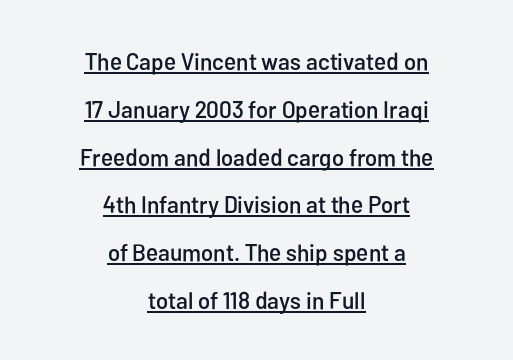
The image shows 24 px text type, upright; set centered, loose line spacing (1.99x), normal letter spacing, underlined.
